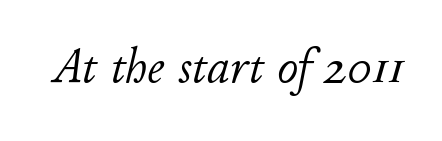
{"italic": "yes", "lean": "right", "slant_degrees": 11, "bold": "no", "weight": "light", "width": "normal", "stroke_contrast": "low", "x_height": "small", "monospaced": "no", "underline": "no", "letter_spacing": "normal", "letter_spacing_em": 0.0, "glyph_px": 51}
